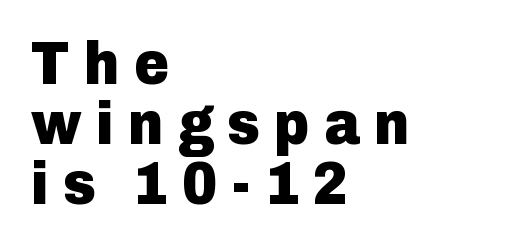
Q: Is the text bold? A: Yes.
Q: Is the text italic (slanted)? A: No, it is upright.
Q: Is the typeface a serif or a sans-serif typeface? A: Sans-serif.
Q: Is the text underlined? A: No.
Q: How is the paragraph aligned? A: Left-aligned.
Q: Is the spacing between letters normal or unusually wide? A: Unusually wide.
Q: Is the spacing between lines tight, normal or loose? A: Tight.
Q: Width (condensed, normal, or wide)? A: Normal.
Q: Stroke contrast? A: Low.
Q: x-height? A: Medium.
Q: Monospaced? A: No.
